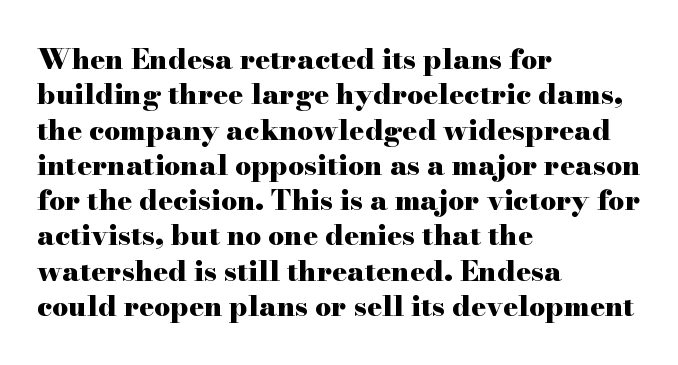
The image shows 28 px heavy, wide serif type, upright; set left-aligned, normal line spacing (1.26x), normal letter spacing, not underlined; high stroke contrast and a small x-height.
